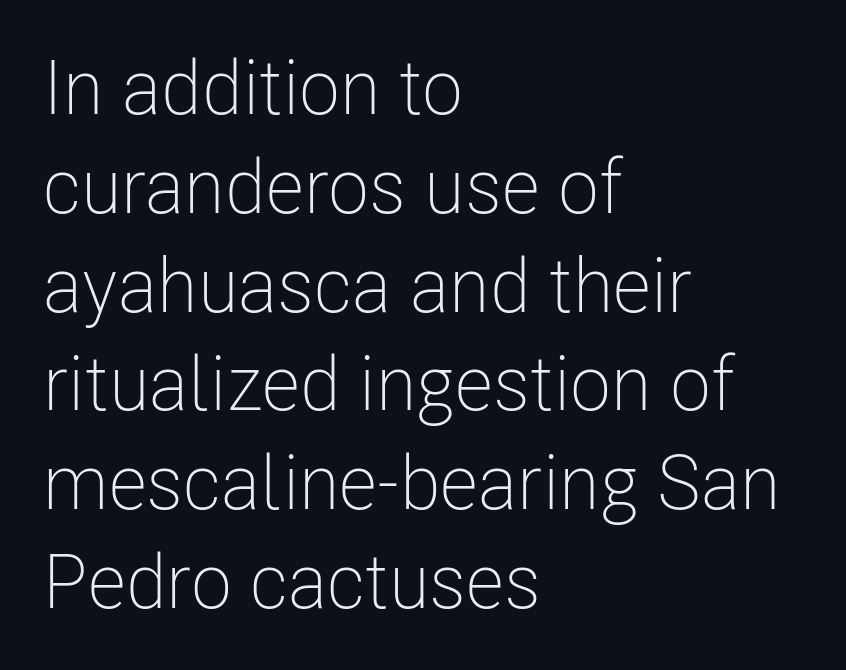
{"serif": "no", "italic": "no", "bold": "no", "weight": "light", "width": "condensed", "stroke_contrast": "low", "x_height": "medium", "monospaced": "no", "underline": "no", "align": "left", "line_spacing": "normal", "line_spacing_ratio": 1.3, "letter_spacing": "normal", "letter_spacing_em": 0.0, "glyph_px": 76}
